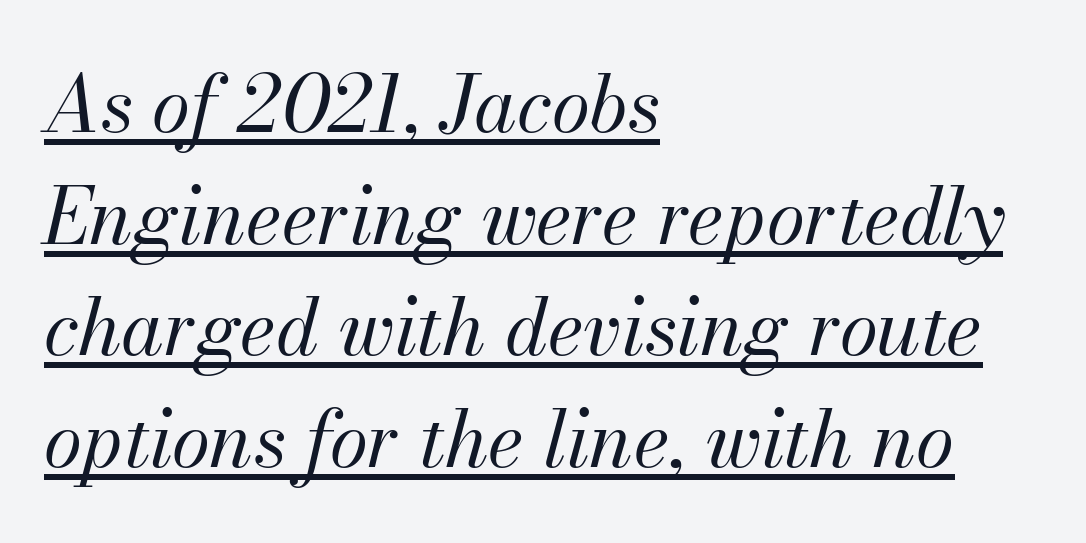
The image shows 78 px regular-weight type, italic (leaning right); set left-aligned, normal line spacing (1.43x), normal letter spacing, underlined; medium stroke contrast and a small x-height.
